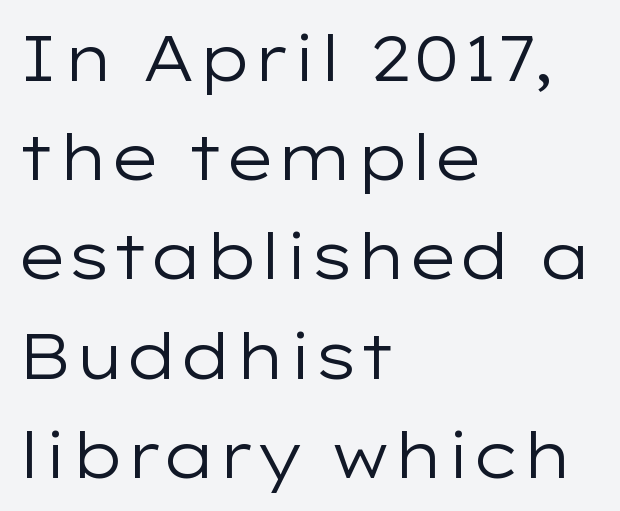
Q: Is the text bold? A: No.
Q: Is the text italic (slanted)? A: No, it is upright.
Q: Is the typeface a serif or a sans-serif typeface? A: Sans-serif.
Q: Is the text underlined? A: No.
Q: How is the paragraph aligned? A: Left-aligned.
Q: Is the spacing between letters normal or unusually wide? A: Normal.
Q: Is the spacing between lines tight, normal or loose? A: Normal.
Q: Width (condensed, normal, or wide)? A: Wide.
Q: Stroke contrast? A: Low.
Q: x-height? A: Medium.
Q: Monospaced? A: No.
